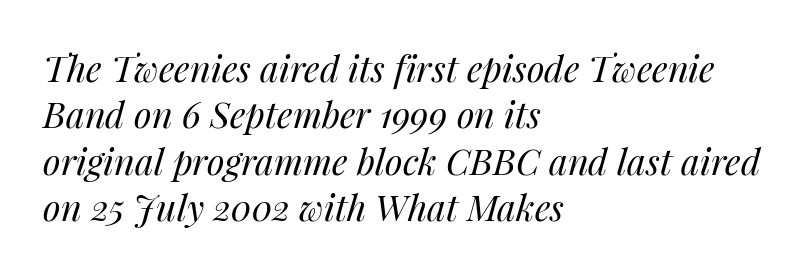
The image shows 36 px regular-weight type, italic (leaning right); set left-aligned, normal line spacing (1.29x), normal letter spacing, not underlined; medium stroke contrast and a medium x-height.
